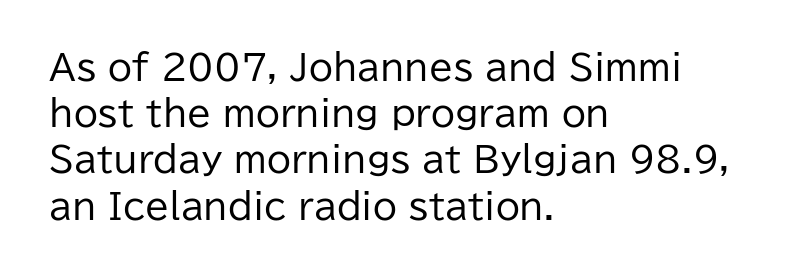
Q: Is the text bold? A: No.
Q: Is the text italic (slanted)? A: No, it is upright.
Q: Is the typeface a serif or a sans-serif typeface? A: Sans-serif.
Q: Is the text underlined? A: No.
Q: How is the paragraph aligned? A: Left-aligned.
Q: Is the spacing between letters normal or unusually wide? A: Normal.
Q: Is the spacing between lines tight, normal or loose? A: Normal.
Q: Width (condensed, normal, or wide)? A: Normal.
Q: Stroke contrast? A: Low.
Q: x-height? A: Medium.
Q: Monospaced? A: No.
